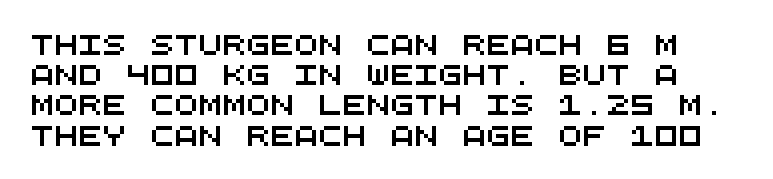
{"underline": "no", "line_spacing": "normal", "line_spacing_ratio": 1.51, "letter_spacing": "normal", "letter_spacing_em": 0.0, "glyph_px": 20}
